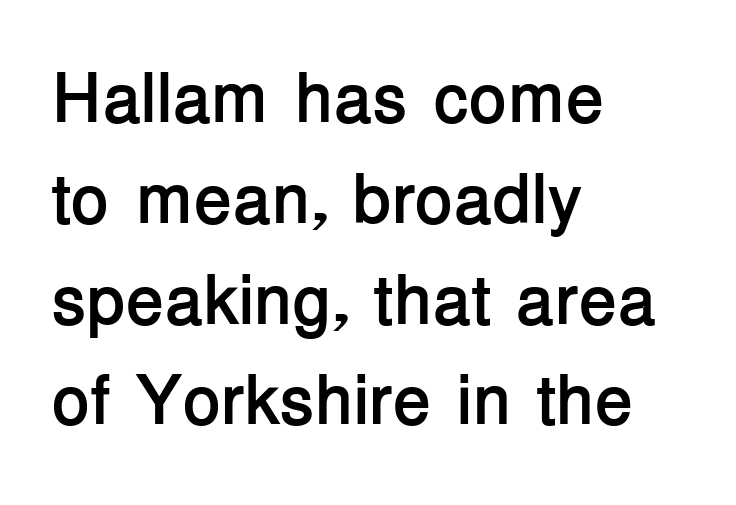
Do the characters align in a grid? No, the font is proportional. Tracking here is standard; glyphs follow each other at the usual distance. These lines are set flush left with a ragged right edge. The letters stand straight up with perfectly vertical stems. If you measured baseline to baseline, you'd find a middling distance. The text was rendered using a sans face with plain stroke endings.
